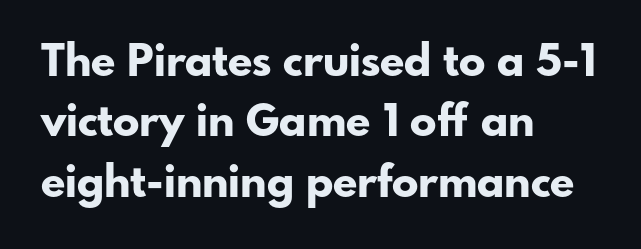
Q: Is the text bold? A: Yes.
Q: Is the text italic (slanted)? A: No, it is upright.
Q: Is the typeface a serif or a sans-serif typeface? A: Sans-serif.
Q: Is the text underlined? A: No.
Q: How is the paragraph aligned? A: Left-aligned.
Q: Is the spacing between letters normal or unusually wide? A: Normal.
Q: Is the spacing between lines tight, normal or loose? A: Normal.
Q: Width (condensed, normal, or wide)? A: Normal.
Q: Stroke contrast? A: Low.
Q: x-height? A: Small.
Q: Monospaced? A: No.
